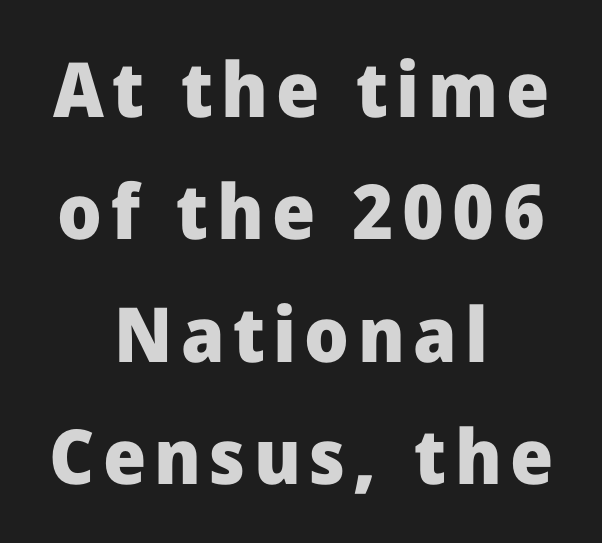
The image shows 76 px heavy sans-serif type, upright; set centered, normal line spacing (1.61x), not underlined; low stroke contrast and a medium x-height.
